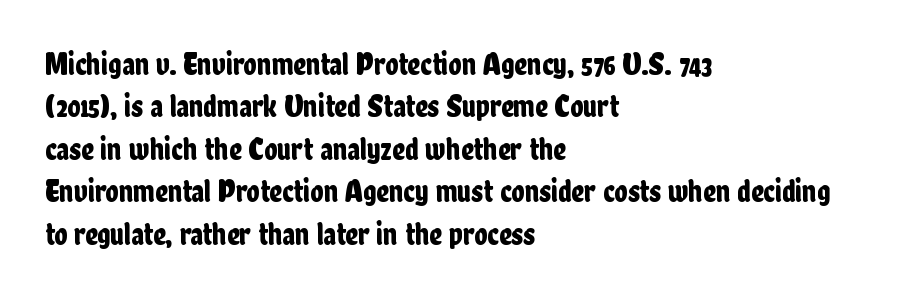
The image shows 31 px condensed sans-serif type, upright; set left-aligned, normal line spacing (1.37x), normal letter spacing, not underlined; low stroke contrast and a medium x-height.
